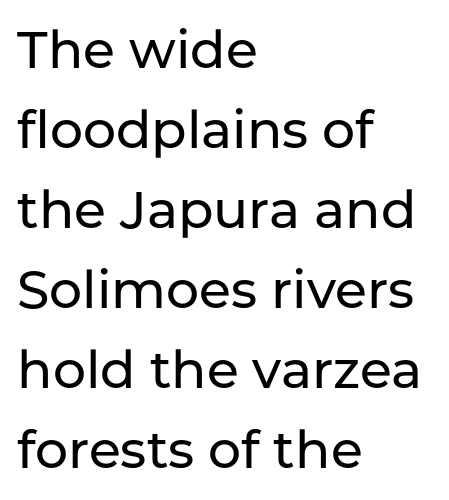
Q: Is the text italic (slanted)? A: No, it is upright.
Q: Is the typeface a serif or a sans-serif typeface? A: Sans-serif.
Q: Is the text underlined? A: No.
Q: How is the paragraph aligned? A: Left-aligned.
Q: Is the spacing between letters normal or unusually wide? A: Normal.
Q: Is the spacing between lines tight, normal or loose? A: Normal.
Q: Width (condensed, normal, or wide)? A: Normal.
Q: Stroke contrast? A: Low.
Q: x-height? A: Medium.
Q: Monospaced? A: No.
